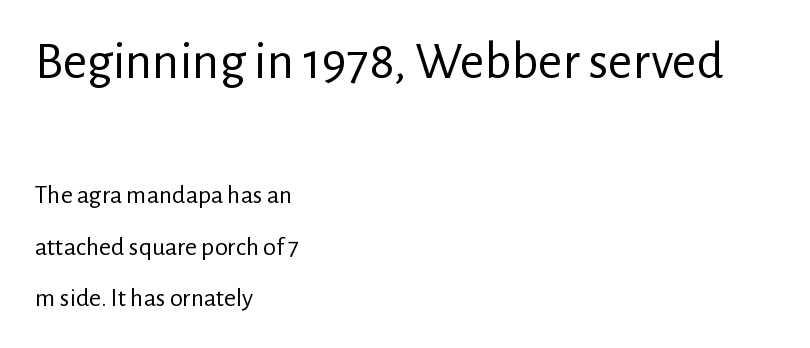
The image shows 53 px regular-weight sans-serif type, upright; set left-aligned, loose line spacing (1.98x), normal letter spacing, not underlined; the first (top) block is 2.04x larger; low stroke contrast and a medium x-height.
